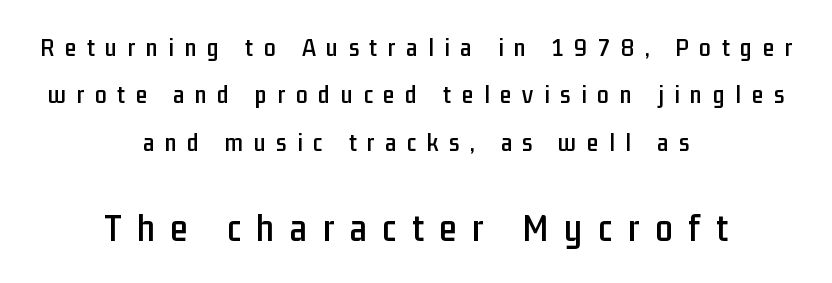
{"serif": "no", "italic": "no", "width": "condensed", "stroke_contrast": "low", "x_height": "medium", "monospaced": "no", "underline": "no", "align": "center", "line_spacing_ratio": 1.82, "letter_spacing": "wide", "letter_spacing_em": 0.41, "larger_block": "second", "size_ratio": 1.5, "glyph_px": 39}
